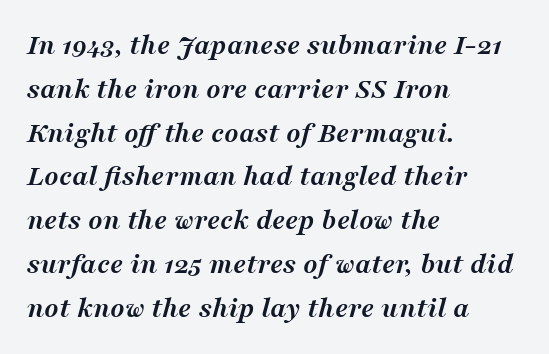
Q: Is the text bold? A: Yes.
Q: Is the text italic (slanted)? A: Yes, it leans right by about 16 degrees.
Q: Is the typeface a serif or a sans-serif typeface? A: Serif.
Q: Is the text underlined? A: No.
Q: How is the paragraph aligned? A: Left-aligned.
Q: Is the spacing between letters normal or unusually wide? A: Normal.
Q: Is the spacing between lines tight, normal or loose? A: Normal.
Q: Width (condensed, normal, or wide)? A: Normal.
Q: Stroke contrast? A: Medium.
Q: x-height? A: Medium.
Q: Monospaced? A: No.
